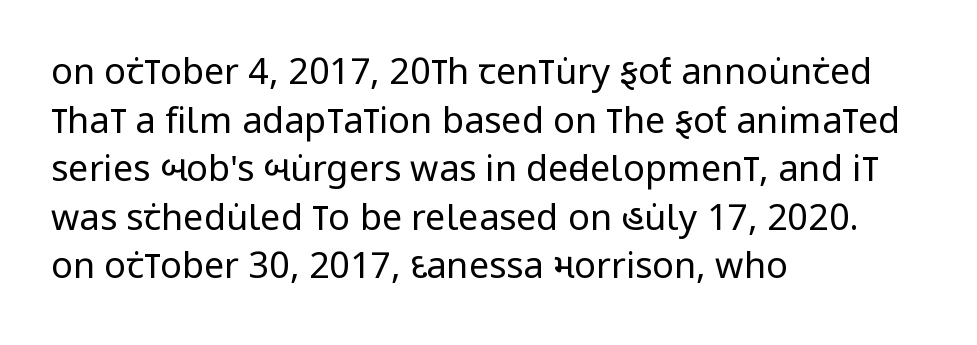
Q: Is the text bold? A: No.
Q: Is the text italic (slanted)? A: No, it is upright.
Q: Is the typeface a serif or a sans-serif typeface? A: Sans-serif.
Q: Is the text underlined? A: No.
Q: How is the paragraph aligned? A: Left-aligned.
Q: Is the spacing between letters normal or unusually wide? A: Normal.
Q: Is the spacing between lines tight, normal or loose? A: Normal.
Q: Width (condensed, normal, or wide)? A: Condensed.
Q: Stroke contrast? A: Low.
Q: x-height? A: Large.
Q: Monospaced? A: No.
